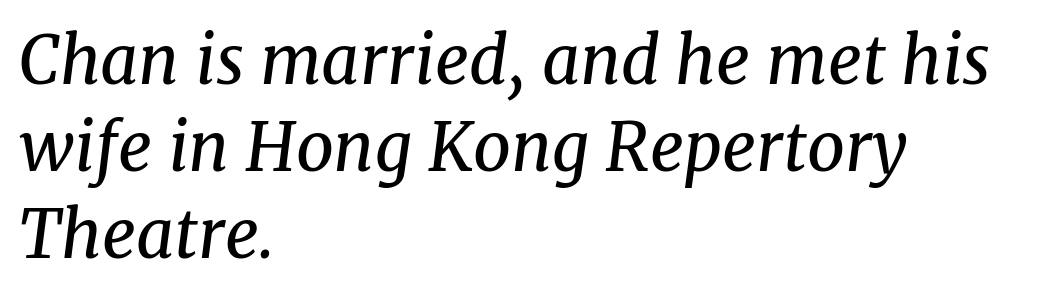
Q: Is the text bold? A: No.
Q: Is the text italic (slanted)? A: Yes, it leans right by about 8 degrees.
Q: Is the typeface a serif or a sans-serif typeface? A: Serif.
Q: Is the text underlined? A: No.
Q: How is the paragraph aligned? A: Left-aligned.
Q: Is the spacing between letters normal or unusually wide? A: Normal.
Q: Is the spacing between lines tight, normal or loose? A: Normal.
Q: Width (condensed, normal, or wide)? A: Normal.
Q: Stroke contrast? A: Medium.
Q: x-height? A: Medium.
Q: Monospaced? A: No.
